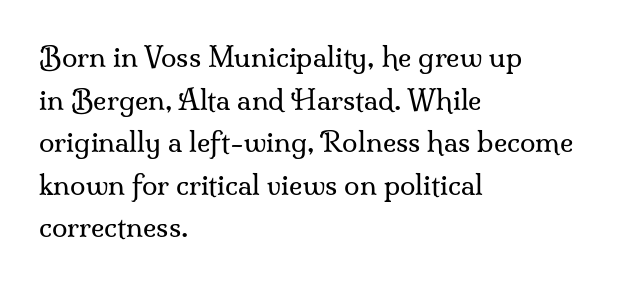
Q: Is the text bold? A: No.
Q: Is the text italic (slanted)? A: No, it is upright.
Q: Is the typeface a serif or a sans-serif typeface? A: Serif.
Q: Is the text underlined? A: No.
Q: How is the paragraph aligned? A: Left-aligned.
Q: Is the spacing between letters normal or unusually wide? A: Normal.
Q: Is the spacing between lines tight, normal or loose? A: Normal.
Q: Width (condensed, normal, or wide)? A: Normal.
Q: Stroke contrast? A: Medium.
Q: x-height? A: Small.
Q: Monospaced? A: No.
